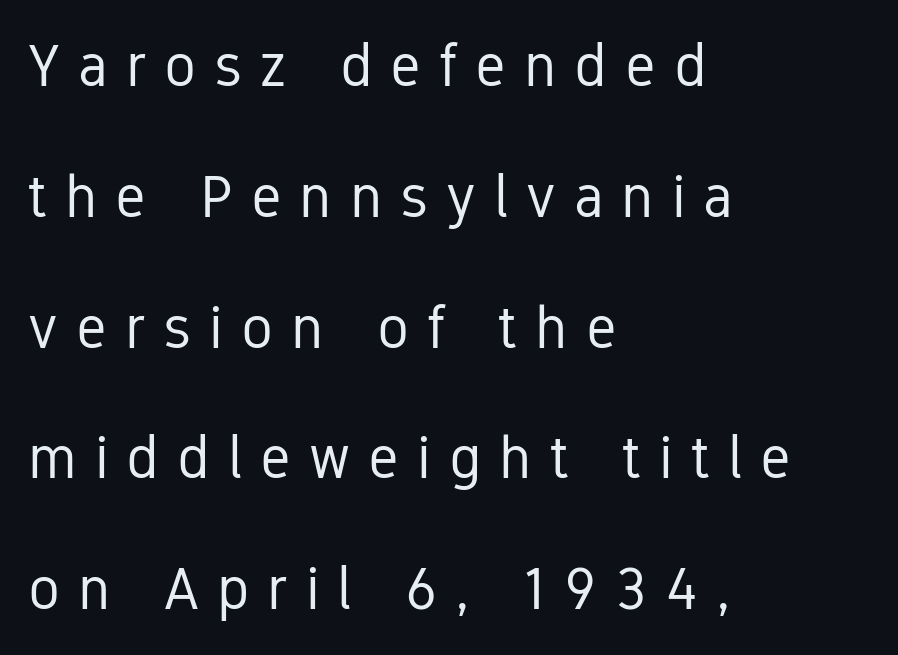
Q: Is the text bold? A: No.
Q: Is the text italic (slanted)? A: No, it is upright.
Q: Is the typeface a serif or a sans-serif typeface? A: Sans-serif.
Q: Is the text underlined? A: No.
Q: How is the paragraph aligned? A: Left-aligned.
Q: Is the spacing between letters normal or unusually wide? A: Unusually wide.
Q: Is the spacing between lines tight, normal or loose? A: Loose.
Q: Width (condensed, normal, or wide)? A: Condensed.
Q: Stroke contrast? A: Low.
Q: x-height? A: Medium.
Q: Monospaced? A: No.
